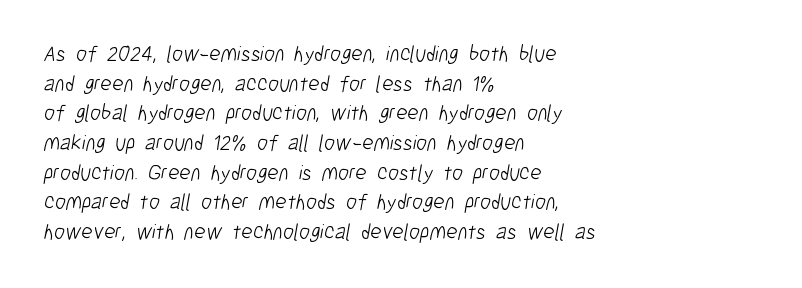
The image shows 22 px text type; set left-aligned, normal line spacing (1.35x), normal letter spacing, not underlined.
